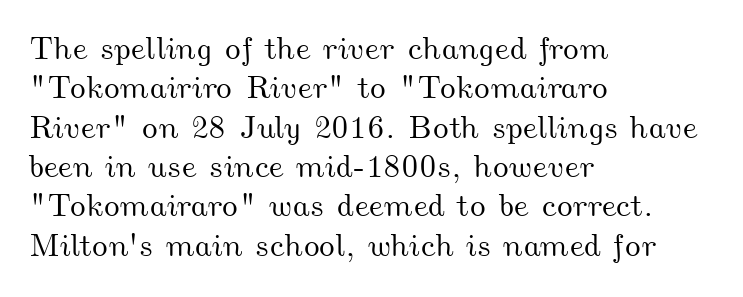
{"width": "wide", "stroke_contrast": "medium", "x_height": "small", "monospaced": "no", "underline": "no", "align": "left", "line_spacing_ratio": 1.23, "letter_spacing": "normal", "letter_spacing_em": 0.0, "glyph_px": 32}
